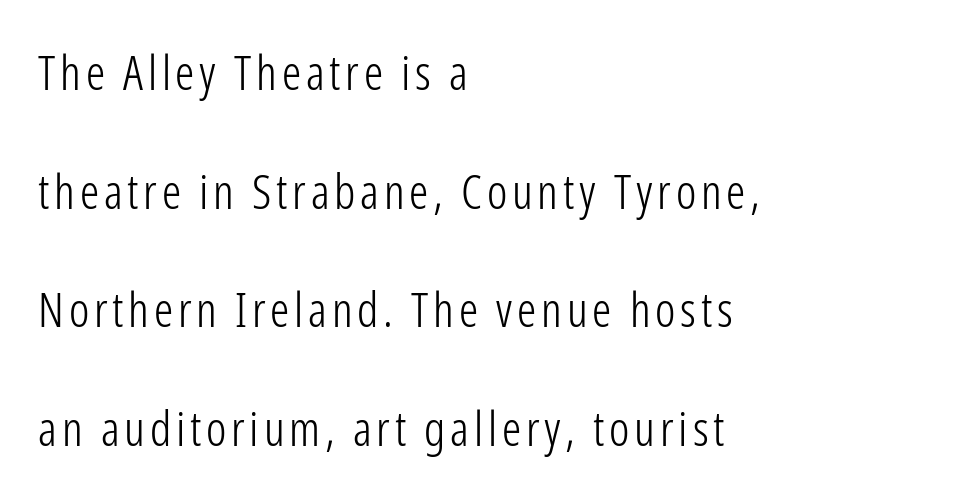
Q: Is the text bold? A: No.
Q: Is the text italic (slanted)? A: No, it is upright.
Q: Is the typeface a serif or a sans-serif typeface? A: Sans-serif.
Q: Is the text underlined? A: No.
Q: How is the paragraph aligned? A: Left-aligned.
Q: Is the spacing between lines tight, normal or loose? A: Loose.
Q: Width (condensed, normal, or wide)? A: Condensed.
Q: Stroke contrast? A: Low.
Q: x-height? A: Medium.
Q: Monospaced? A: No.
